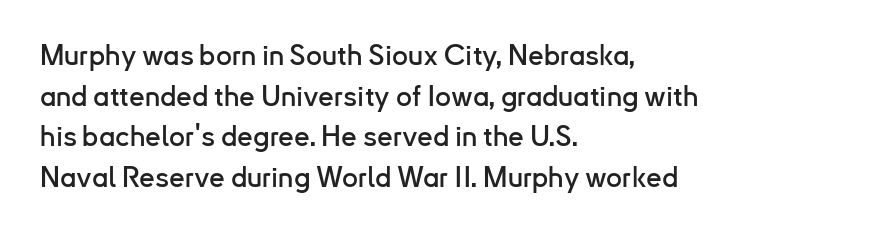
Q: Is the text italic (slanted)? A: No, it is upright.
Q: Is the typeface a serif or a sans-serif typeface? A: Sans-serif.
Q: Is the text underlined? A: No.
Q: How is the paragraph aligned? A: Left-aligned.
Q: Is the spacing between letters normal or unusually wide? A: Normal.
Q: Is the spacing between lines tight, normal or loose? A: Normal.
Q: Width (condensed, normal, or wide)? A: Normal.
Q: Stroke contrast? A: Low.
Q: x-height? A: Small.
Q: Monospaced? A: No.
